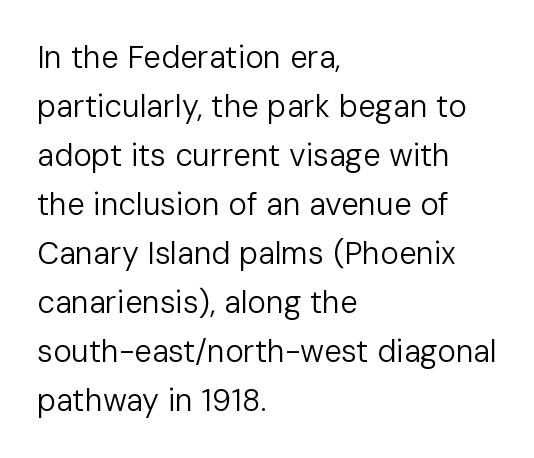
The image shows 31 px regular-weight sans-serif type, upright; set left-aligned, normal line spacing (1.58x), normal letter spacing, not underlined; low stroke contrast and a medium x-height.
